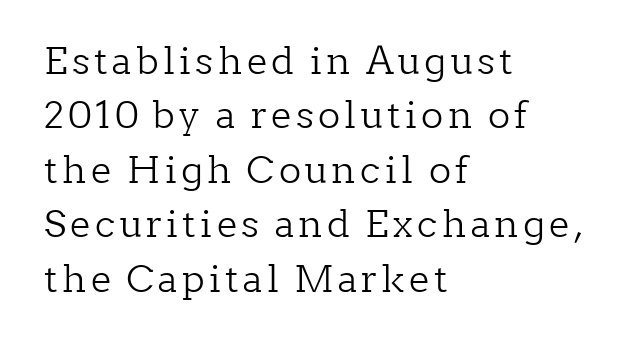
Q: Is the text bold? A: No.
Q: Is the text italic (slanted)? A: No, it is upright.
Q: Is the typeface a serif or a sans-serif typeface? A: Serif.
Q: Is the text underlined? A: No.
Q: How is the paragraph aligned? A: Left-aligned.
Q: Is the spacing between lines tight, normal or loose? A: Normal.
Q: Width (condensed, normal, or wide)? A: Normal.
Q: Stroke contrast? A: Low.
Q: x-height? A: Medium.
Q: Monospaced? A: No.
